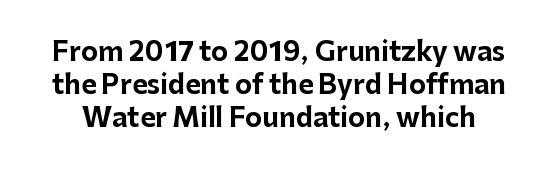
{"italic": "no", "bold": "yes", "underline": "no", "line_spacing": "normal", "line_spacing_ratio": 1.27, "letter_spacing": "normal", "letter_spacing_em": 0.0, "glyph_px": 26}
